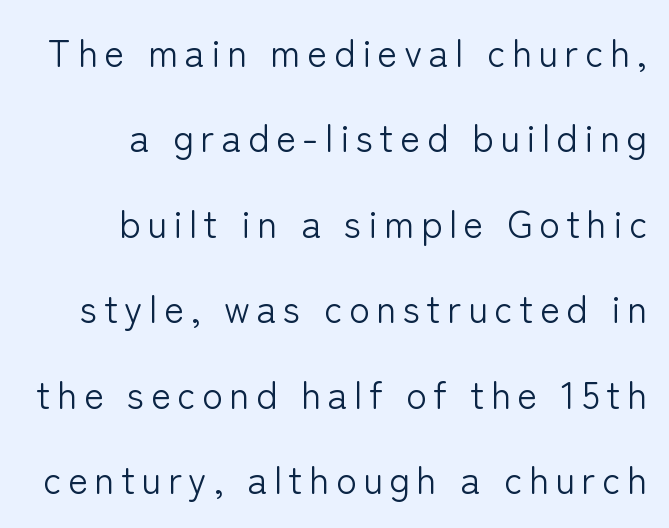
Q: Is the text bold? A: No.
Q: Is the text italic (slanted)? A: No, it is upright.
Q: Is the typeface a serif or a sans-serif typeface? A: Sans-serif.
Q: Is the text underlined? A: No.
Q: How is the paragraph aligned? A: Right-aligned.
Q: Is the spacing between lines tight, normal or loose? A: Loose.
Q: Width (condensed, normal, or wide)? A: Normal.
Q: Stroke contrast? A: Low.
Q: x-height? A: Medium.
Q: Monospaced? A: No.
